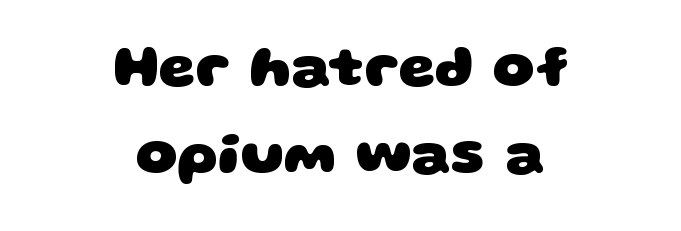
Q: Is the text bold? A: Yes.
Q: Is the typeface a serif or a sans-serif typeface? A: Sans-serif.
Q: Is the text underlined? A: No.
Q: How is the paragraph aligned? A: Centered.
Q: Is the spacing between letters normal or unusually wide? A: Normal.
Q: Is the spacing between lines tight, normal or loose? A: Normal.
Q: Width (condensed, normal, or wide)? A: Wide.
Q: Stroke contrast? A: Low.
Q: x-height? A: Large.
Q: Monospaced? A: No.
